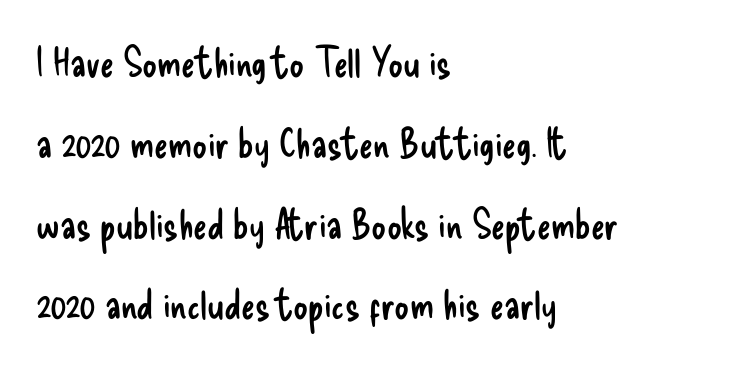
The image shows 41 px regular-weight, condensed sans-serif type, upright; set left-aligned, loose line spacing (1.97x), normal letter spacing, not underlined; low stroke contrast and a small x-height.
